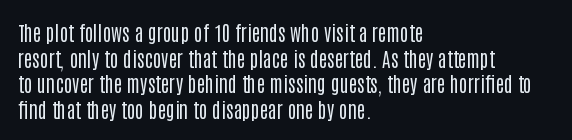
The image shows 20 px text type, upright; set left-aligned, normal line spacing (1.28x), normal letter spacing, not underlined.
